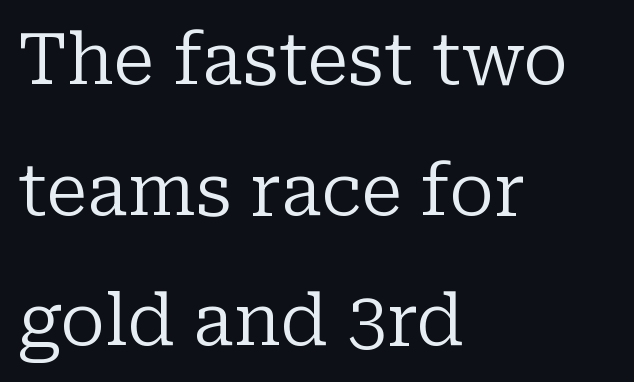
The image shows 71 px regular-weight serif type, upright; set left-aligned, line spacing 1.84x, normal letter spacing, not underlined; low stroke contrast and a medium x-height.
